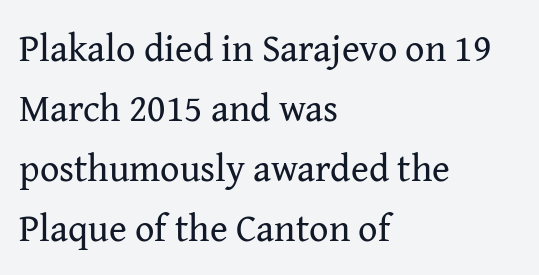
Q: Is the text bold? A: No.
Q: Is the text italic (slanted)? A: No, it is upright.
Q: Is the typeface a serif or a sans-serif typeface? A: Serif.
Q: Is the text underlined? A: No.
Q: How is the paragraph aligned? A: Left-aligned.
Q: Is the spacing between letters normal or unusually wide? A: Normal.
Q: Is the spacing between lines tight, normal or loose? A: Normal.
Q: Width (condensed, normal, or wide)? A: Normal.
Q: Stroke contrast? A: Medium.
Q: x-height? A: Medium.
Q: Monospaced? A: No.
